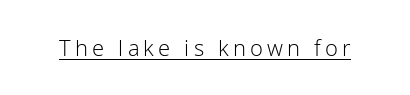
The image shows 22 px text type, upright; set underlined.
